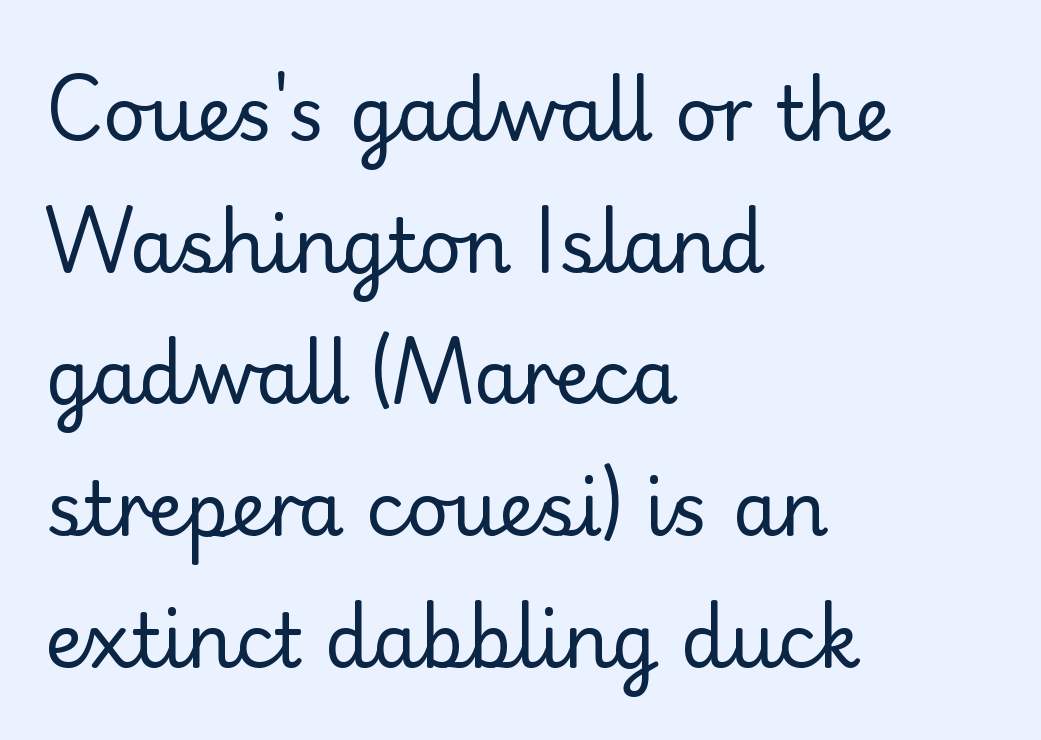
Note the varied advance widths — an 'i' is clearly narrower than an 'm'. The typesetter chose a ragged-right arrangement here. Bold? No — there's no thickening of the strokes. Quick note: underline off. What stands out about the letter spacing? Nothing — it is the standard amount. No italicization has been applied; the sample stays upright.
